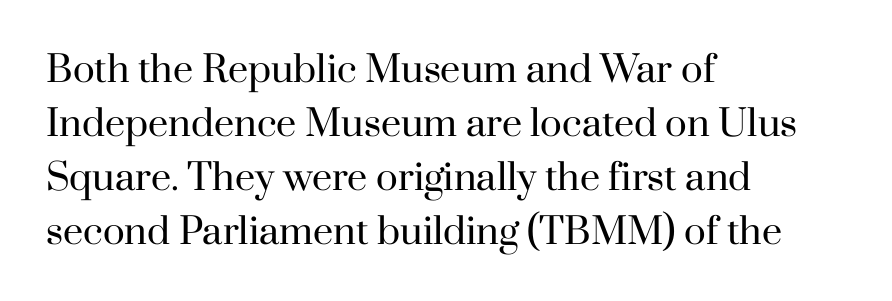
The image shows 36 px regular-weight serif type, upright; set left-aligned, normal line spacing (1.5x), normal letter spacing, not underlined; high stroke contrast and a small x-height.
